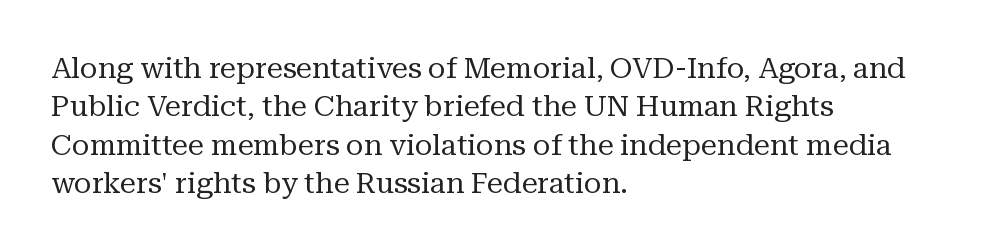
{"serif": "yes", "italic": "no", "bold": "no", "weight": "regular", "width": "normal", "stroke_contrast": "medium", "x_height": "medium", "monospaced": "no", "underline": "no", "align": "left", "line_spacing": "normal", "line_spacing_ratio": 1.32, "letter_spacing": "normal", "letter_spacing_em": 0.0, "glyph_px": 29}
